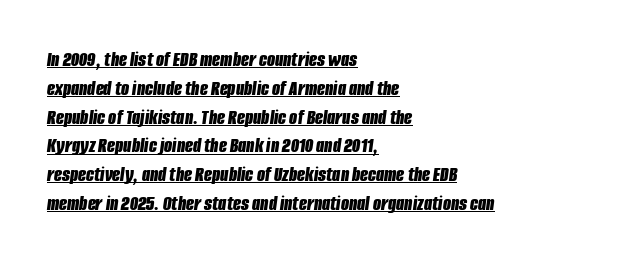
Check the space under the baseline: a stroke is drawn there. In terms of leading, this rendering sits right in the middle. The rendering applies a slant to the glyphs. Line starts are locked; line ends wander. Set as a true bold cut, around the 700 mark. What stands out about the letter spacing? Nothing — it is the standard amount.
